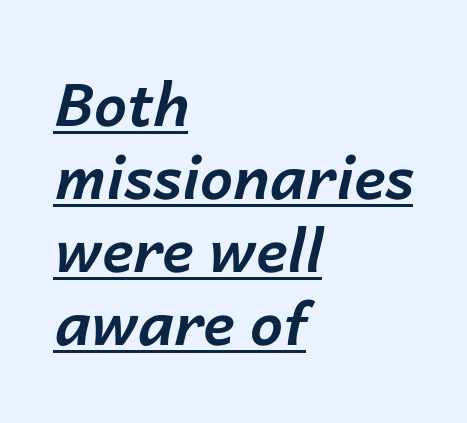
The image shows 59 px bold type, italic (leaning right); set left-aligned, line spacing 1.24x, normal letter spacing, underlined; low stroke contrast and a medium x-height.
